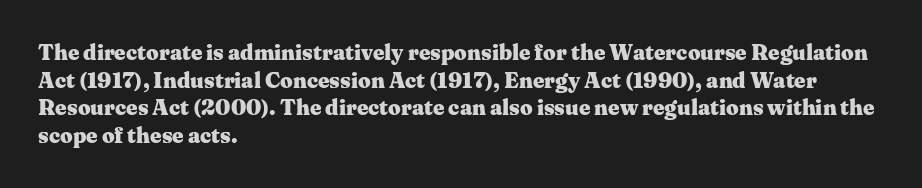
{"italic": "no", "bold": "yes", "underline": "no", "align": "left", "line_spacing": "normal", "line_spacing_ratio": 1.26, "letter_spacing": "normal", "letter_spacing_em": 0.0, "glyph_px": 22}
